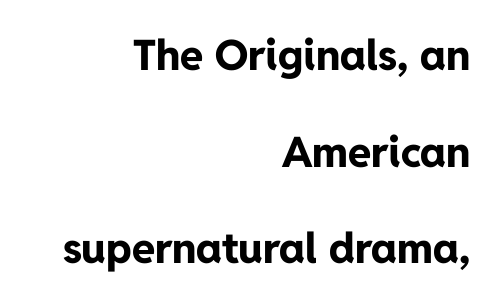
The typeface chosen for these lines omits serifs. Is the letter spacing exaggerated? No — it looks like the ordinary default. In terms of weight, the rendering is a true, heavy bold. Just letters on the line, the space beneath them empty.
